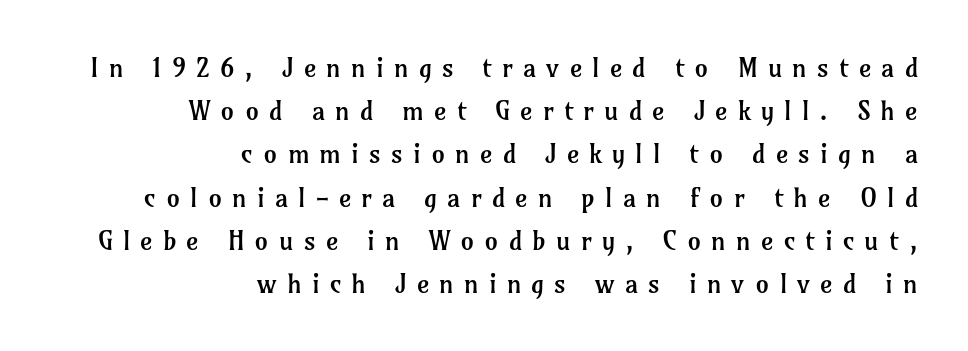
The image shows 27 px text type, upright; set right-aligned, normal line spacing (1.6x), unusually wide letter spacing (+0.37 em), not underlined.
